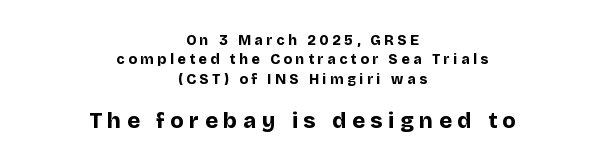
Q: Is the text bold? A: Yes.
Q: Is the text italic (slanted)? A: No, it is upright.
Q: Is the text underlined? A: No.
Q: How is the paragraph aligned? A: Centered.
Q: Is the spacing between letters normal or unusually wide? A: Unusually wide.
Q: Is the spacing between lines tight, normal or loose? A: Normal.
Q: Which block of text is set in a larger size, the first (top) or the second (bottom)? A: The second (bottom) one.
